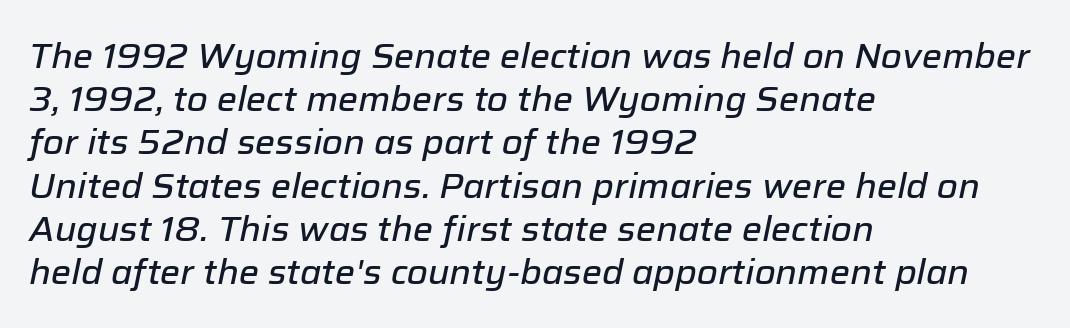
Q: Is the text italic (slanted)? A: Yes, it leans right by about 12 degrees.
Q: Is the text underlined? A: No.
Q: How is the paragraph aligned? A: Left-aligned.
Q: Is the spacing between letters normal or unusually wide? A: Normal.
Q: Is the spacing between lines tight, normal or loose? A: Normal.
Q: Width (condensed, normal, or wide)? A: Normal.
Q: Stroke contrast? A: Low.
Q: x-height? A: Medium.
Q: Monospaced? A: No.
